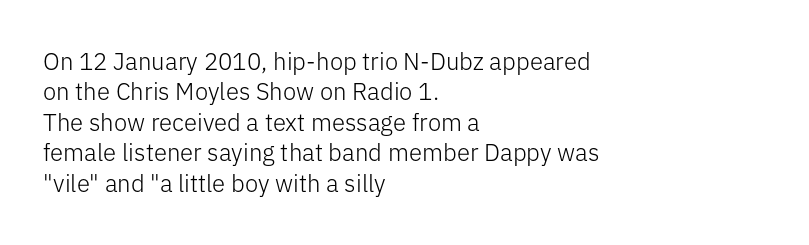
The type sits square on the baseline with zero lean. Only glyphs here, with clear space below each row. This sample is left-justified, so line endings fall wherever the words run out. Nothing unusual about the tracking: characters are spaced as the font intends. No extra ink here — the face is not bold.
